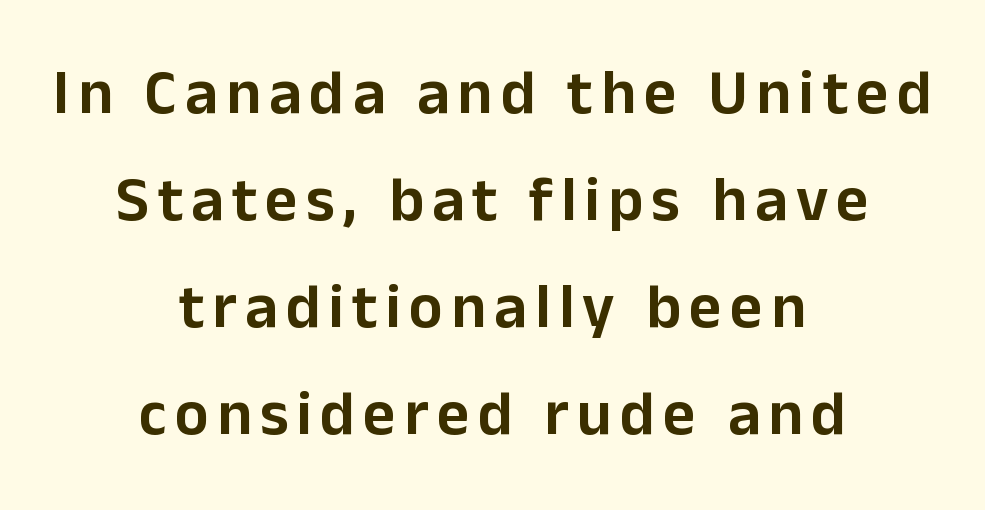
{"serif": "no", "italic": "no", "width": "normal", "stroke_contrast": "low", "x_height": "medium", "monospaced": "no", "underline": "no", "align": "center", "line_spacing": "normal", "line_spacing_ratio": 1.7, "glyph_px": 63}
